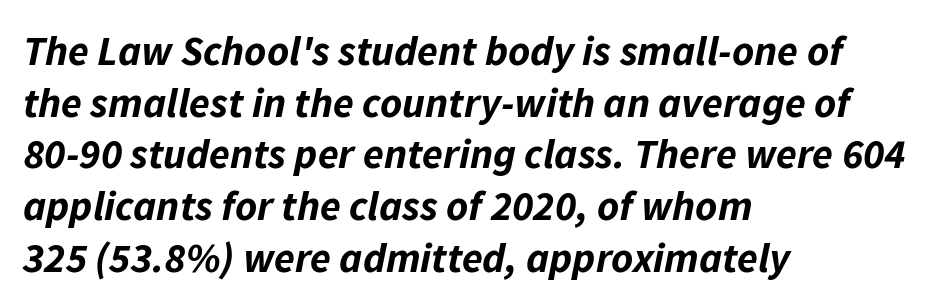
Nobody touched the tracking dial on this one. The rendering anchors every line to the left-hand side. The glyphs have the mass of a bold cut. The passage shown is typed in a proportional face where columns would drift. Lines of text with bare space underneath.
